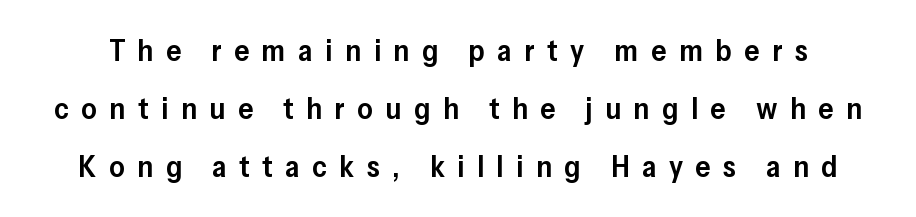
What kind of face is this? One without serifs — a sans. Heft: intermediate — a semibold. Just letters on the line, the space beneath them empty. Words appear elongated and porous because spacing is wide.
